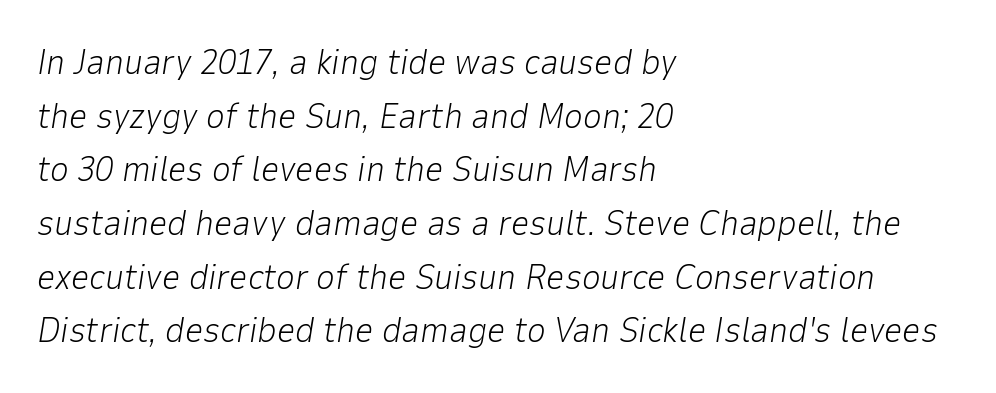
{"italic": "yes", "lean": "right", "slant_degrees": 9, "bold": "no", "weight": "light", "width": "normal", "stroke_contrast": "low", "x_height": "medium", "monospaced": "no", "underline": "no", "align": "left", "line_spacing": "normal", "line_spacing_ratio": 1.49, "letter_spacing": "normal", "letter_spacing_em": 0.0, "glyph_px": 36}
